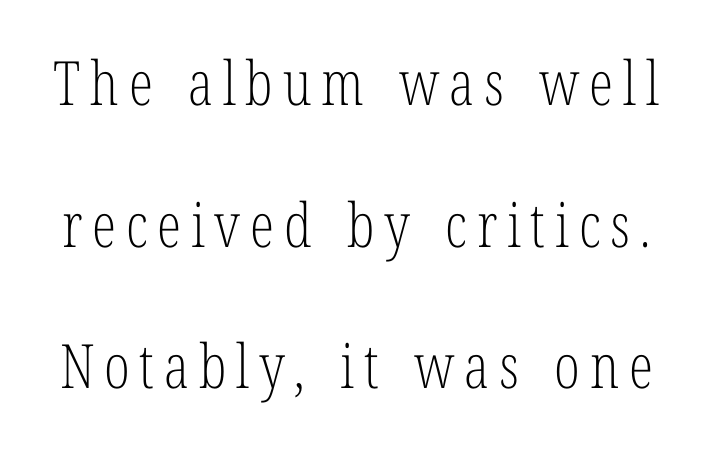
Stroke terminals: seriffed. Plain, unruled lines of type. The rendering uses a large line-height, opening up the rows. A typesetter would mark this as roman, not italic. Think standard paragraph weight, or any step lighter than that.
